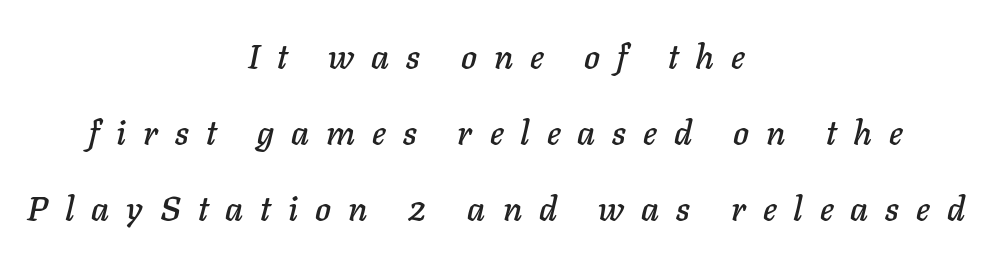
{"italic": "yes", "lean": "right", "slant_degrees": 11, "width": "normal", "stroke_contrast": "low", "x_height": "medium", "monospaced": "no", "underline": "no", "align": "center", "line_spacing": "loose", "line_spacing_ratio": 2.24, "letter_spacing": "wide", "letter_spacing_em": 0.5, "glyph_px": 34}
